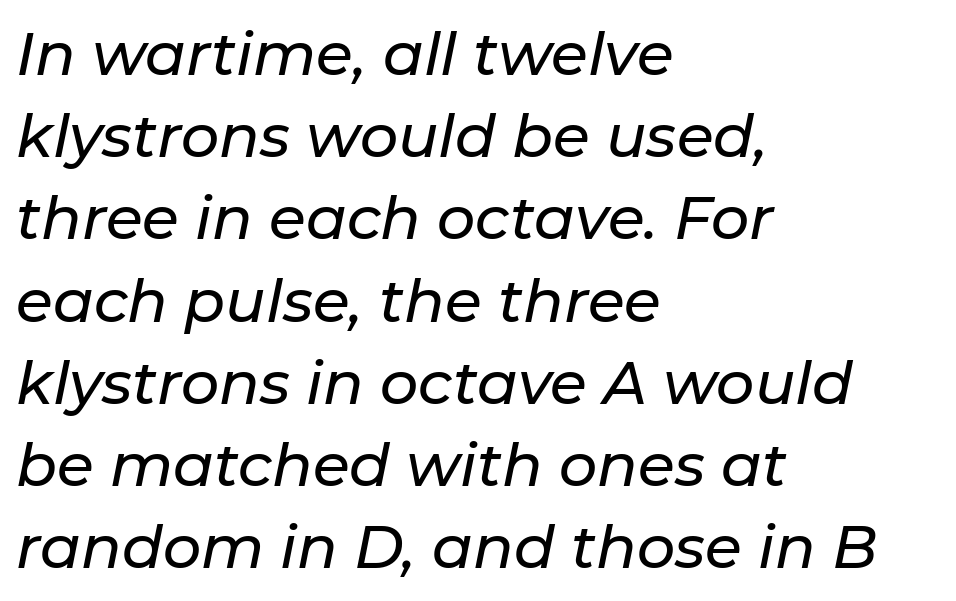
The image shows 60 px text type, italic (leaning right); set left-aligned, normal line spacing (1.37x), normal letter spacing, not underlined; low stroke contrast and a medium x-height.
